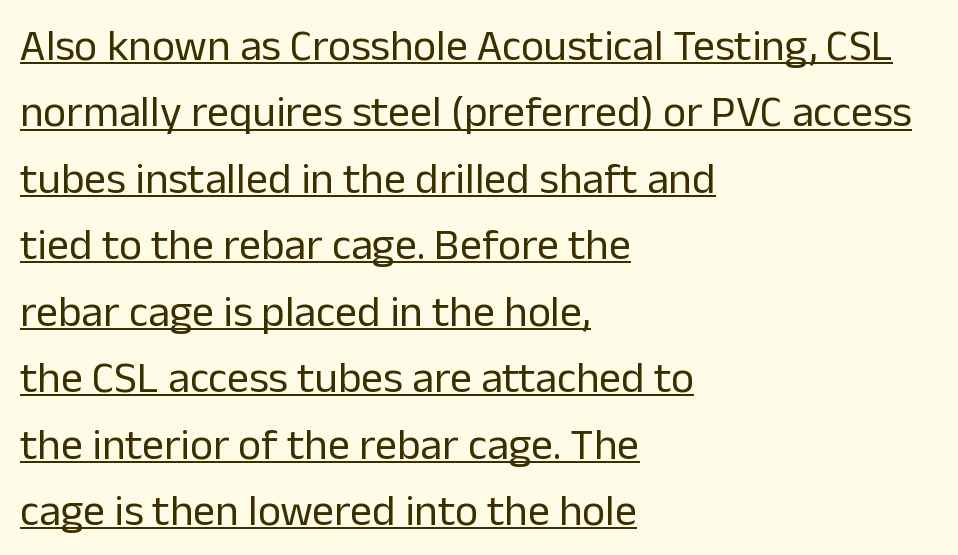
Does a line run under the words? Yes, clearly. Does the copy run flush right? No — it runs flush left. Quick note: not italic, upright. The passage shown is typed in a proportional face where columns would drift. A normal amount of white space separates one row of letters from the next. The font sits on the lighter half of the weight spectrum, regular included.
